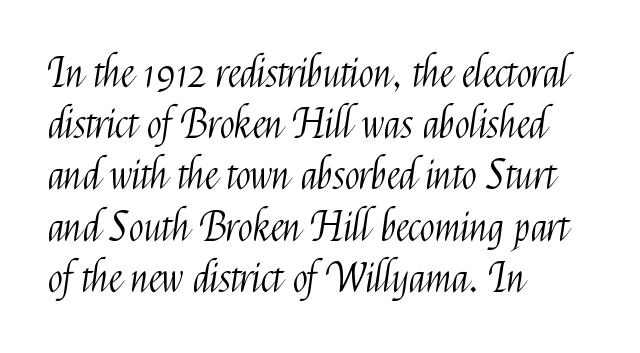
Q: Is the text bold? A: No.
Q: Is the text italic (slanted)? A: Yes.
Q: Is the typeface a serif or a sans-serif typeface? A: Sans-serif.
Q: Is the text underlined? A: No.
Q: How is the paragraph aligned? A: Left-aligned.
Q: Is the spacing between letters normal or unusually wide? A: Normal.
Q: Is the spacing between lines tight, normal or loose? A: Normal.
Q: Width (condensed, normal, or wide)? A: Condensed.
Q: Stroke contrast? A: Medium.
Q: x-height? A: Medium.
Q: Monospaced? A: No.
